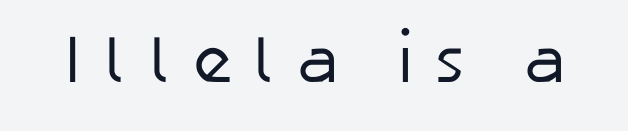
The characters display no serif detailing; their extremities are plain. Note the varied advance widths — an 'i' is clearly narrower than an 'm'. You could only call the tracking loose — the letters float apart. No letter is thick-stroked: the sample isn't bold. When letters stand straight like this, we call the style roman or upright.
